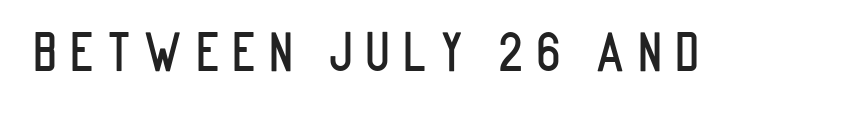
{"serif": "no", "italic": "no", "width": "condensed", "stroke_contrast": "low", "x_height": "large", "monospaced": "no", "underline": "no", "letter_spacing": "wide", "letter_spacing_em": 0.25, "glyph_px": 51}
